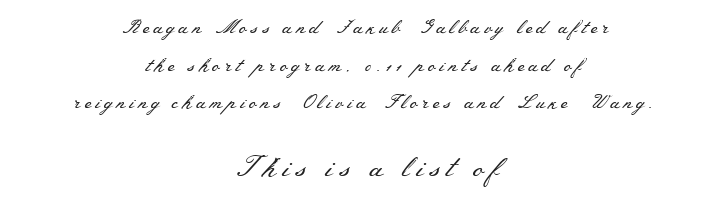
Between these two stacked blocks, the lower one wins on size. This sample uses expanded letter spacing, leaving extra air between glyphs. Counters stay open thanks to moderate or lighter strokes. The face used here is proportionally spaced, like ordinary book or web type. Leading: increased.
